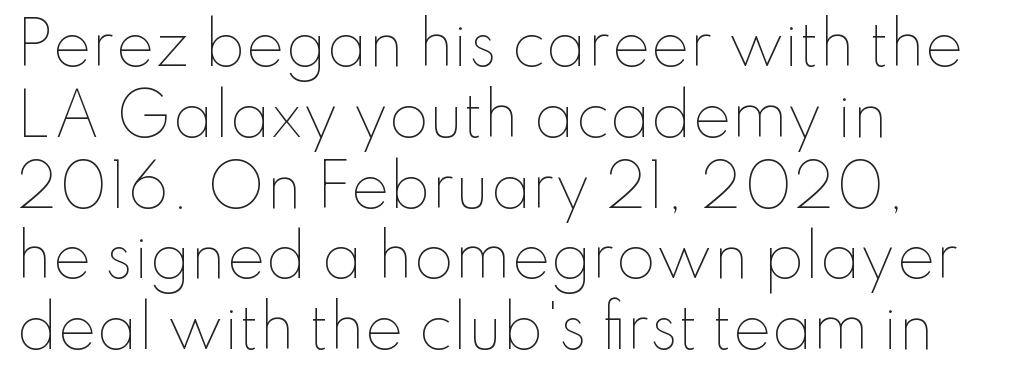
Every stem runs plumb, perpendicular to the baseline. Looks like regular typesetting: each glyph gets only the width it needs. No extra tracking has been applied to these lines. The string is rendered with underlining switched off. Vertical stems look standard width or narrower in stroke. Where is the straight margin? On the left.
